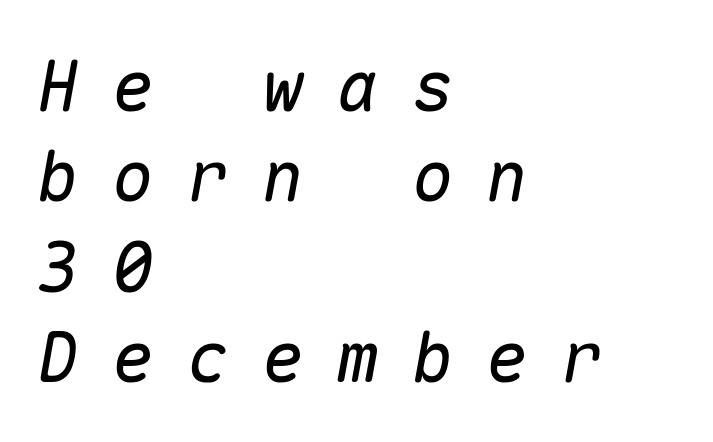
The image shows 70 px regular-weight type, italic (leaning right), monospaced; set left-aligned, normal line spacing (1.29x), unusually wide letter spacing (+0.47 em), not underlined; low stroke contrast and a medium x-height.
